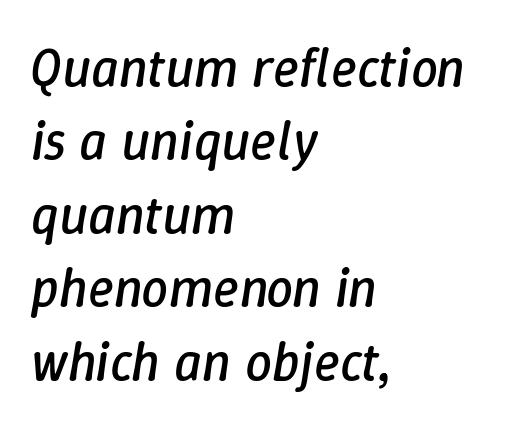
{"italic": "yes", "lean": "right", "slant_degrees": 9, "bold": "no", "weight": "regular", "width": "normal", "stroke_contrast": "low", "x_height": "medium", "monospaced": "no", "underline": "no", "align": "left", "line_spacing": "normal", "line_spacing_ratio": 1.36, "letter_spacing": "normal", "letter_spacing_em": 0.0, "glyph_px": 54}
